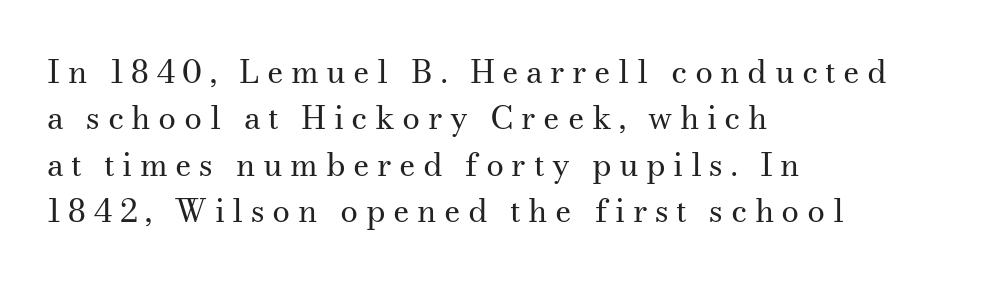
Serif or sans? Serif — the stroke terminals have little feet. Teacher's note: observe the even left margin — that is flush-left alignment. How would I describe the line gaps? Plain and ordinary. The type is letterspaced generously, with wide tracking. The face used here is proportionally spaced, like ordinary book or web type.
